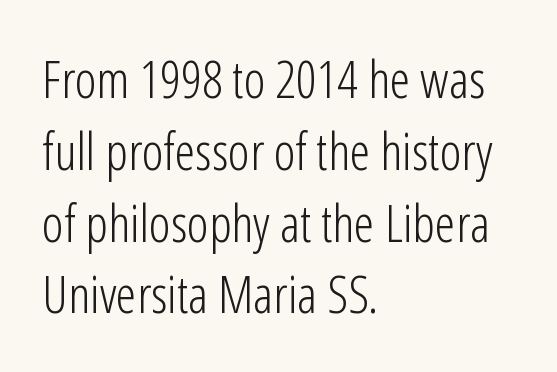
The glyphs are unaccompanied by any horizontal stroke below them. Characters follow at the spacing the type designer built in. The paragraph has a hard left edge and a soft right edge. The lettering stays uniformly vertical, giving the passage a roman look. Here the designer chose a conventional face with non-uniform glyph widths.
